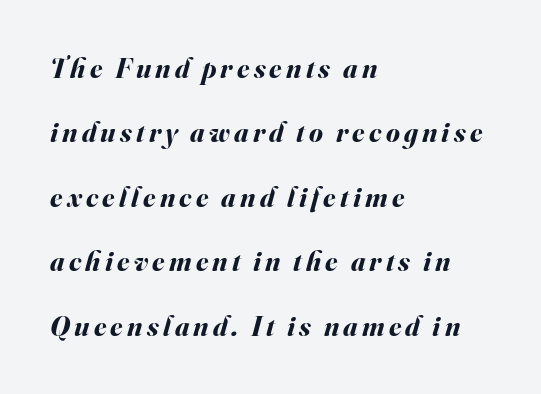
The image shows 28 px bold type, italic (leaning right); set left-aligned, loose line spacing (2.3x), not underlined; medium stroke contrast and a small x-height.
